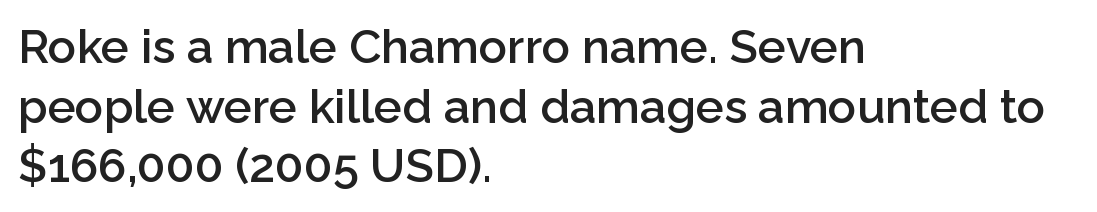
Varying glyph widths throughout — classic text-font behaviour. No feet cap the strokes, marking this as sans-serif type. Is the block centered? No — it sits flush against the left margin. The letterforms sit shoulder to shoulder at normal distance.
